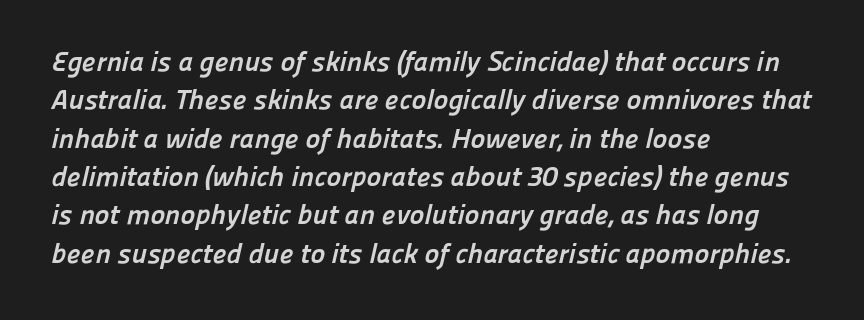
Rule under the text: the space is simply empty. Casual observation: everything's shoved over to the left. Nope, no serifs anywhere on these letters. Each letter keeps its own natural width here, so spacing adapts to shape. Compared with an ordinary text face, these strokes are far heavier — a full bold.
